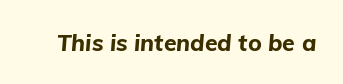
This rendering features lettering with no underline. Compared with ordinary roman type, these characters are visibly tilted. The tracking reads as untouched default to a designer's eye. Thick stems and heavy bowls — unmistakably bold.
